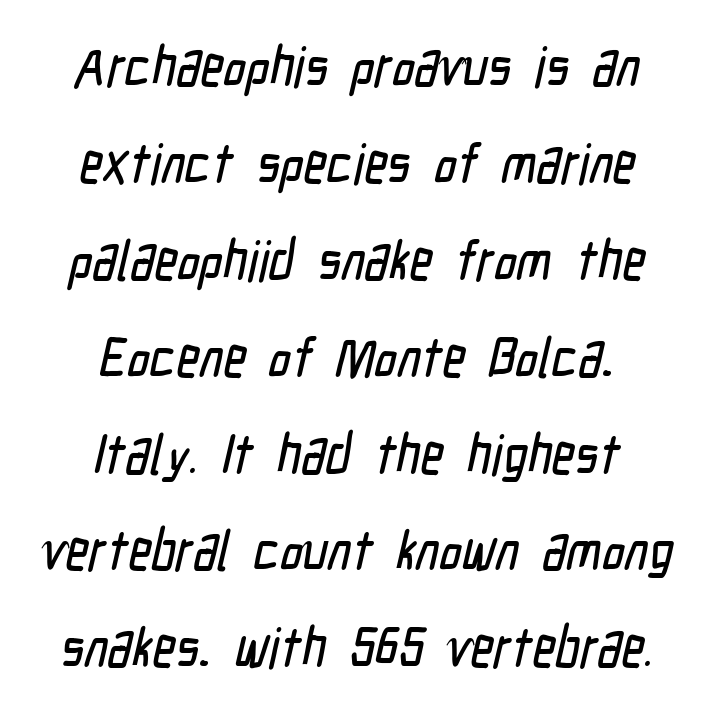
The image shows 56 px condensed sans-serif type; set centered, line spacing 1.73x, normal letter spacing, not underlined; low stroke contrast and a medium x-height.
